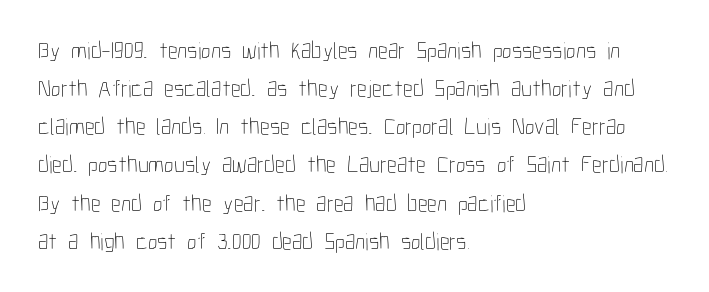
{"italic": "no", "bold": "no", "underline": "no", "align": "left", "line_spacing": "normal", "line_spacing_ratio": 1.59, "letter_spacing": "normal", "letter_spacing_em": 0.0, "glyph_px": 24}
